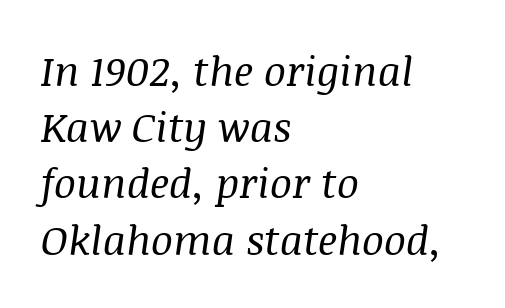
The passage shown has conventional tracking throughout. A typesetter would call this proportional, since set widths differ per character. Unmarked baselines from the first word to the last. Notice how descenders clear the ascenders below comfortably — that's standard leading. Type style note: has serifs. The strokes carry an ordinary text weight at most.
